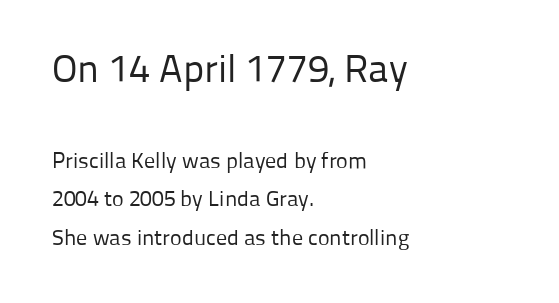
A typesetter would mark this as roman, not italic. In this sample the first text group is rendered at the bigger scale. This sample has the flowing, uneven cadence of proportional lettering. Visually the block forms a straight wall on the left and a jagged coastline on the right. A typesetter would call this zero additional tracking.
